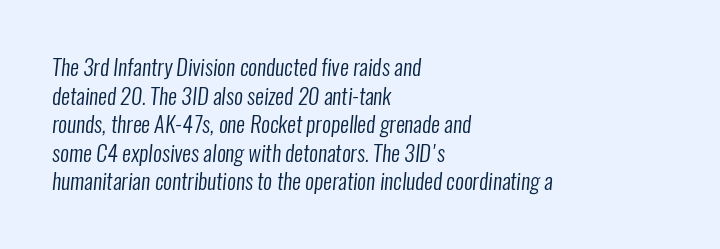
The image shows 22 px text type; set left-aligned, normal line spacing (1.3x), normal letter spacing, not underlined.
